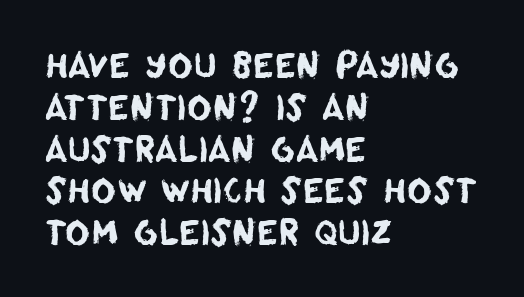
Q: Is the typeface a serif or a sans-serif typeface? A: Sans-serif.
Q: Is the text underlined? A: No.
Q: How is the paragraph aligned? A: Left-aligned.
Q: Is the spacing between letters normal or unusually wide? A: Normal.
Q: Width (condensed, normal, or wide)? A: Normal.
Q: Stroke contrast? A: Low.
Q: x-height? A: Large.
Q: Monospaced? A: No.
